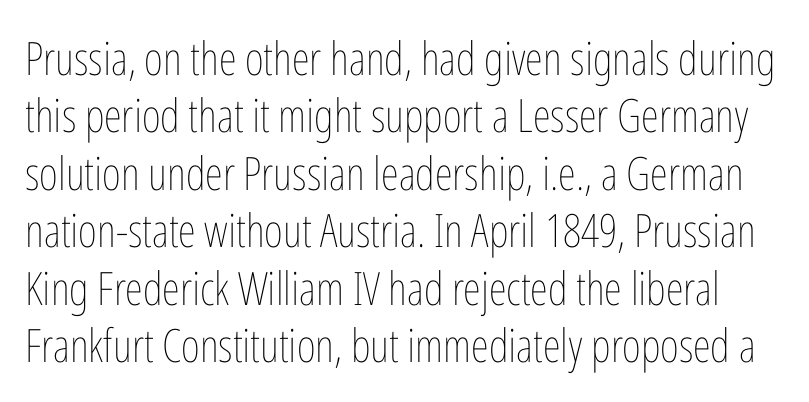
The image shows 46 px thin, condensed type, upright; set normal line spacing (1.25x), normal letter spacing, not underlined; low stroke contrast and a medium x-height.
